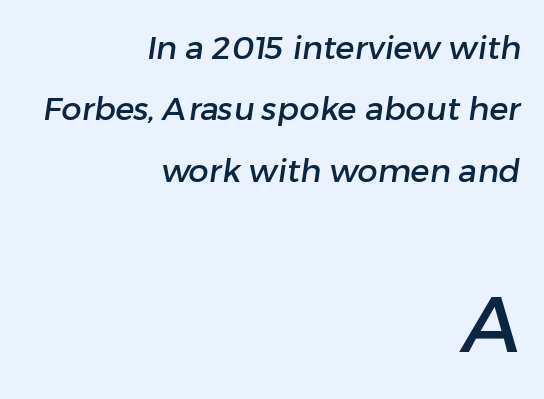
The image shows 79 px sans-serif type; set right-aligned, loose line spacing (1.92x), normal letter spacing, not underlined; the second (bottom) block is 2.47x larger; low stroke contrast and a medium x-height.
